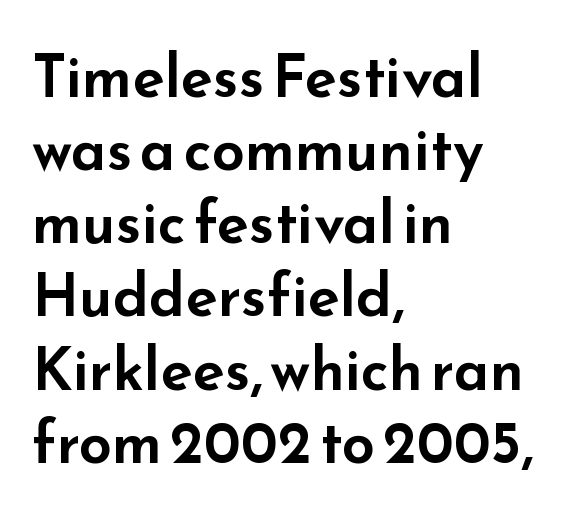
Q: Is the text italic (slanted)? A: No, it is upright.
Q: Is the typeface a serif or a sans-serif typeface? A: Sans-serif.
Q: Is the text underlined? A: No.
Q: How is the paragraph aligned? A: Left-aligned.
Q: Is the spacing between letters normal or unusually wide? A: Normal.
Q: Width (condensed, normal, or wide)? A: Wide.
Q: Stroke contrast? A: Low.
Q: x-height? A: Small.
Q: Monospaced? A: No.
